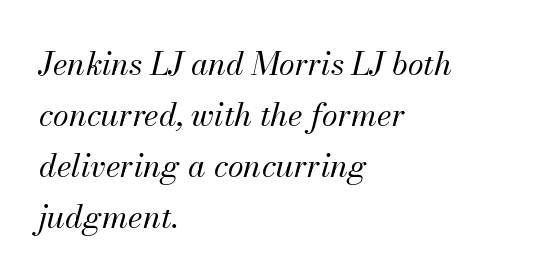
Q: Is the text bold? A: No.
Q: Is the text italic (slanted)? A: Yes, it leans right by about 13 degrees.
Q: Is the text underlined? A: No.
Q: How is the paragraph aligned? A: Left-aligned.
Q: Is the spacing between letters normal or unusually wide? A: Normal.
Q: Is the spacing between lines tight, normal or loose? A: Normal.
Q: Width (condensed, normal, or wide)? A: Normal.
Q: Stroke contrast? A: Medium.
Q: x-height? A: Small.
Q: Monospaced? A: No.
